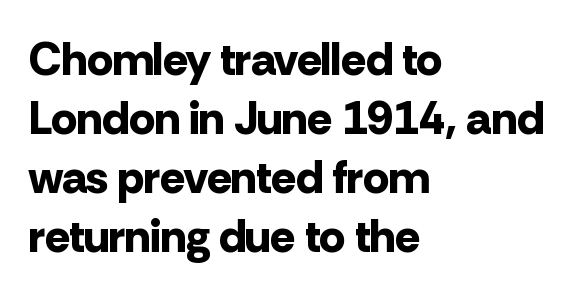
Q: Is the text bold? A: Yes.
Q: Is the text italic (slanted)? A: No, it is upright.
Q: Is the typeface a serif or a sans-serif typeface? A: Sans-serif.
Q: Is the text underlined? A: No.
Q: How is the paragraph aligned? A: Left-aligned.
Q: Is the spacing between letters normal or unusually wide? A: Normal.
Q: Is the spacing between lines tight, normal or loose? A: Normal.
Q: Width (condensed, normal, or wide)? A: Normal.
Q: Stroke contrast? A: Low.
Q: x-height? A: Medium.
Q: Monospaced? A: No.
